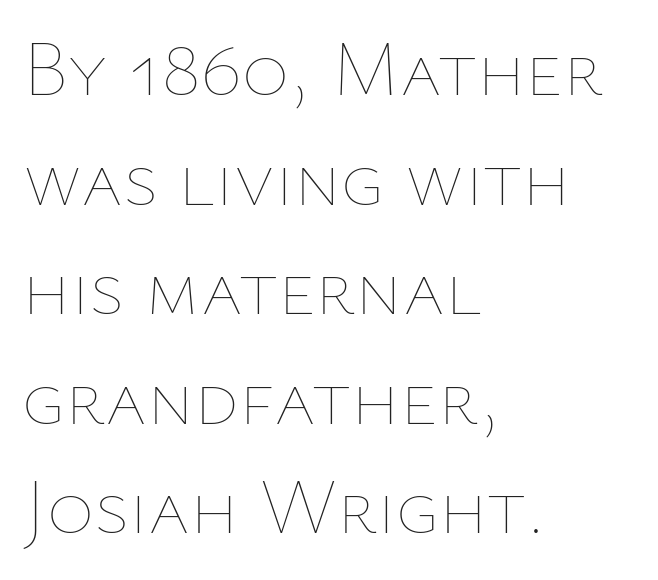
The image shows 80 px thin type, upright; set left-aligned, normal line spacing (1.37x), normal letter spacing, not underlined; low stroke contrast and a medium x-height.
